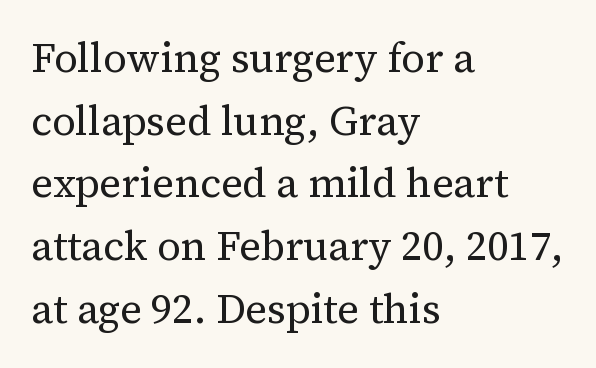
The image shows 41 px regular-weight serif type, upright; set left-aligned, normal line spacing (1.53x), normal letter spacing, not underlined; medium stroke contrast and a medium x-height.
